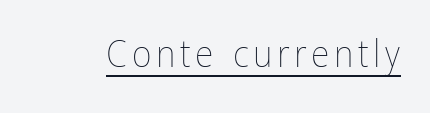
The image shows 38 px thin, condensed type, upright; set underlined; low stroke contrast and a medium x-height.
